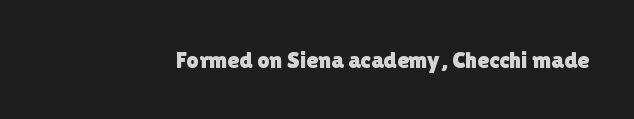
Observe the ordinary spacing: letters are neighbours, not strangers. Underline: absent. Rendered with straight, roman letterforms.
